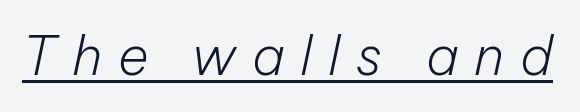
You could only call the tracking loose — the letters float apart. Underline: present. Emphasis-style slanted type is in use. This sample has the flowing, uneven cadence of proportional lettering. Ink coverage per letter is moderate at most.
